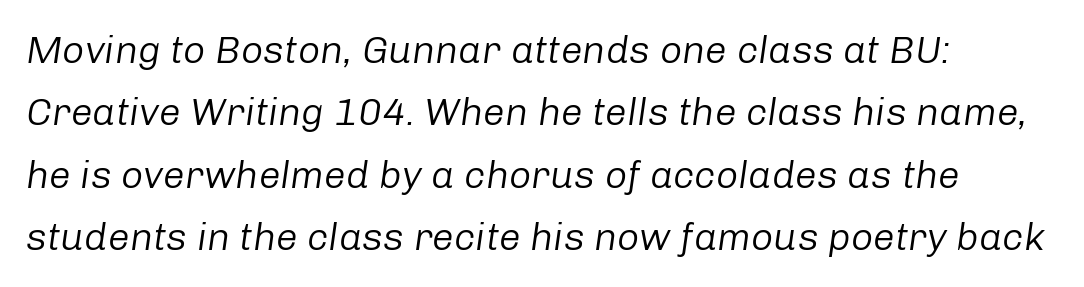
Glance below the letters and you will spot only blank space. Note the varied advance widths — an 'i' is clearly narrower than an 'm'. Is the letter spacing exaggerated? No — it looks like the ordinary default. Every row of glyphs begins at an identical x-position on the left. Summary of vertical rhythm: regular, with standard interline spacing. Stroke thickness stays within the range of a standard reading face or lighter.
